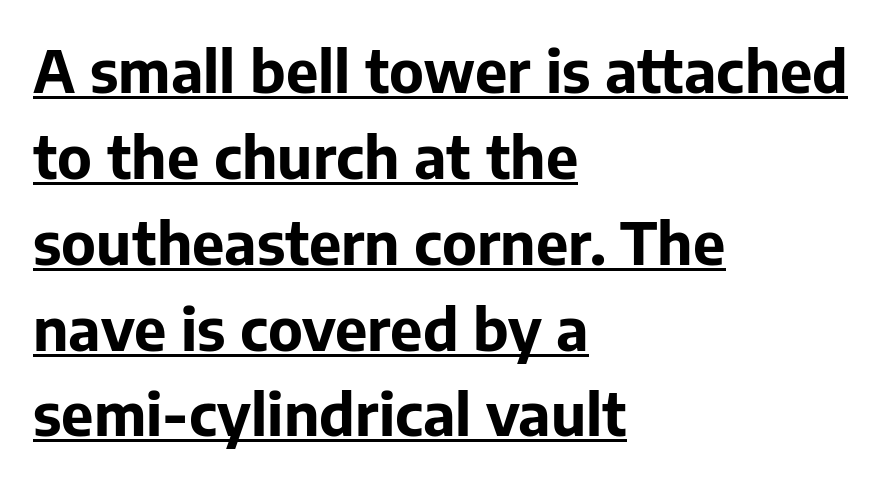
The rendering keeps characters at their native spacing. Strokes here are thick enough to call this a true bold. Leftover space on each line is placed entirely after the last word. Has an underline been added? It has.
